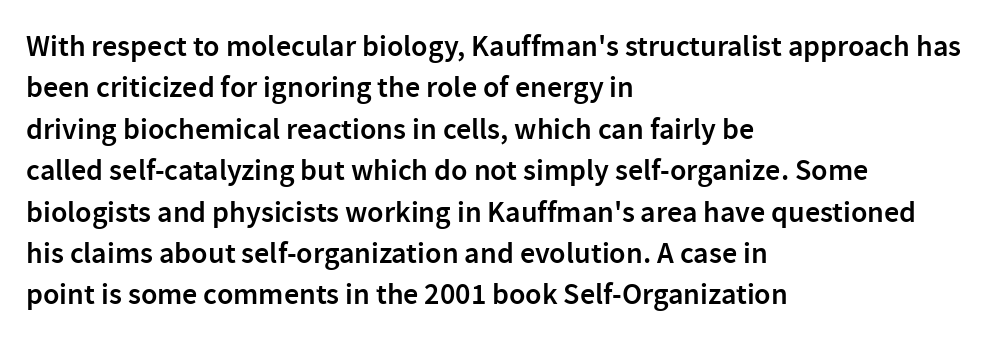
Q: Is the text bold? A: Semi-bold.
Q: Is the text italic (slanted)? A: No, it is upright.
Q: Is the typeface a serif or a sans-serif typeface? A: Sans-serif.
Q: Is the text underlined? A: No.
Q: How is the paragraph aligned? A: Left-aligned.
Q: Is the spacing between letters normal or unusually wide? A: Normal.
Q: Is the spacing between lines tight, normal or loose? A: Normal.
Q: Width (condensed, normal, or wide)? A: Normal.
Q: Stroke contrast? A: Low.
Q: x-height? A: Medium.
Q: Monospaced? A: No.
